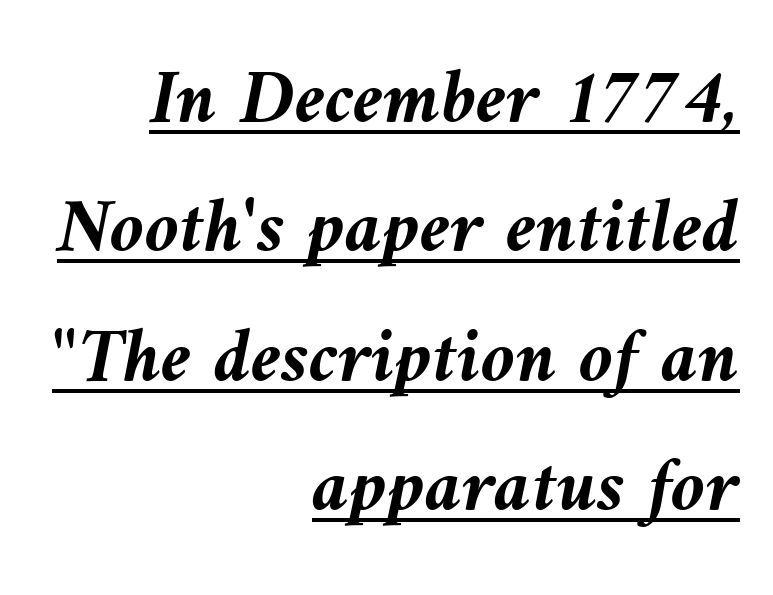
The image shows 78 px semibold type, italic (leaning left); set right-aligned, normal line spacing (1.66x), normal letter spacing, underlined; medium stroke contrast and a medium x-height.
